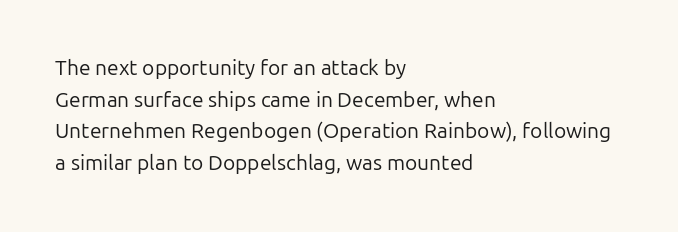
The image shows 21 px text type, upright; set left-aligned, normal line spacing (1.51x), normal letter spacing, not underlined.
